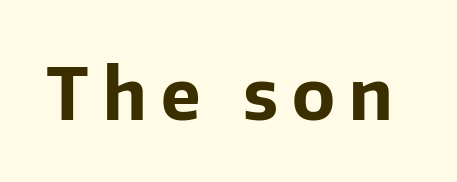
The image shows 71 px bold sans-serif type, upright; set unusually wide letter spacing (+0.2 em), not underlined; low stroke contrast and a medium x-height.
